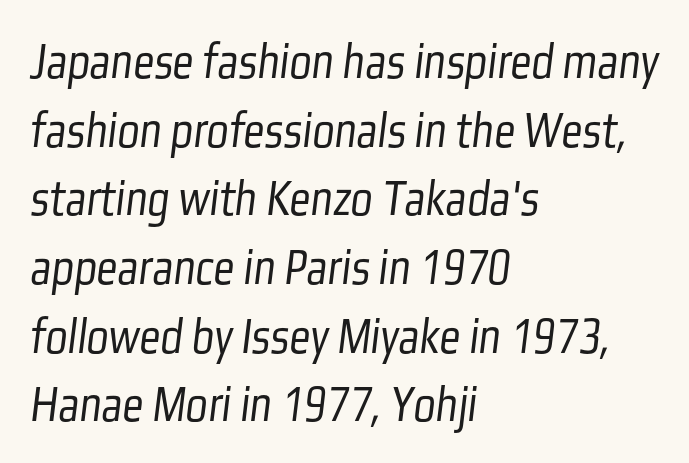
{"serif": "no", "bold": "no", "weight": "light", "width": "condensed", "stroke_contrast": "low", "x_height": "medium", "monospaced": "no", "underline": "no", "align": "left", "line_spacing": "normal", "line_spacing_ratio": 1.32, "letter_spacing": "normal", "letter_spacing_em": 0.0, "glyph_px": 52}
